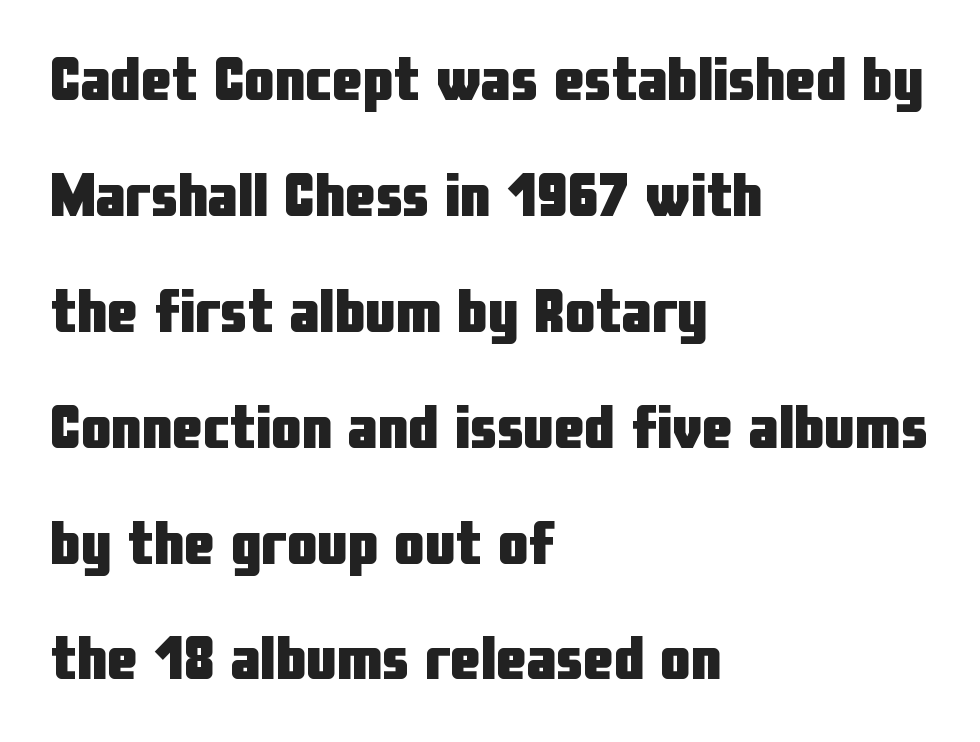
Q: Is the text bold? A: Yes.
Q: Is the text italic (slanted)? A: No, it is upright.
Q: Is the typeface a serif or a sans-serif typeface? A: Sans-serif.
Q: Is the text underlined? A: No.
Q: How is the paragraph aligned? A: Left-aligned.
Q: Is the spacing between letters normal or unusually wide? A: Normal.
Q: Is the spacing between lines tight, normal or loose? A: Loose.
Q: Width (condensed, normal, or wide)? A: Condensed.
Q: Stroke contrast? A: Low.
Q: x-height? A: Medium.
Q: Monospaced? A: No.
